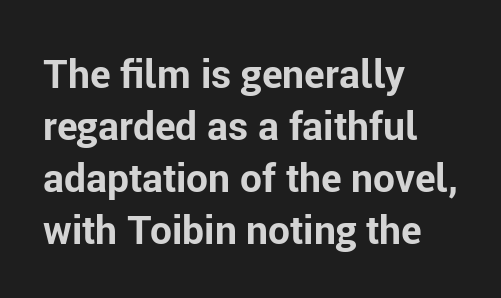
Think of a printed novel: that variable character pitch is what you see here. Nope, not italic — everything's standing straight. The line texture is even and compact thanks to regular tracking. Leading matches the norm, producing a regular column.
